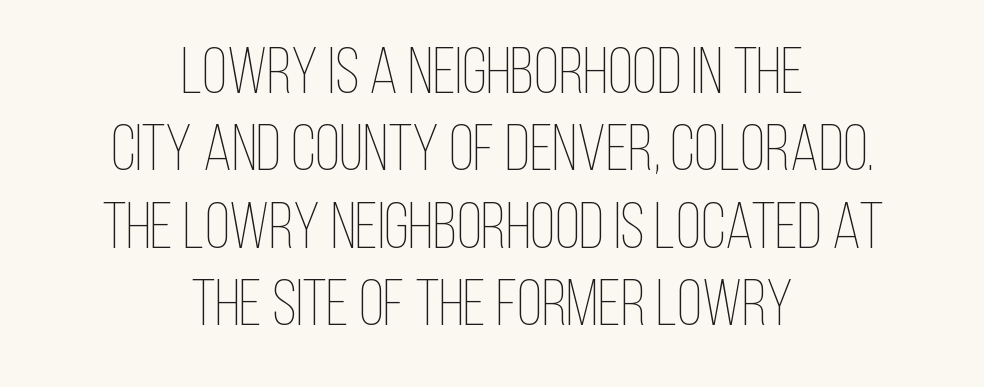
The image shows 65 px thin, condensed type, upright; set centered, line spacing 1.19x, normal letter spacing, not underlined; low stroke contrast and a large x-height.
